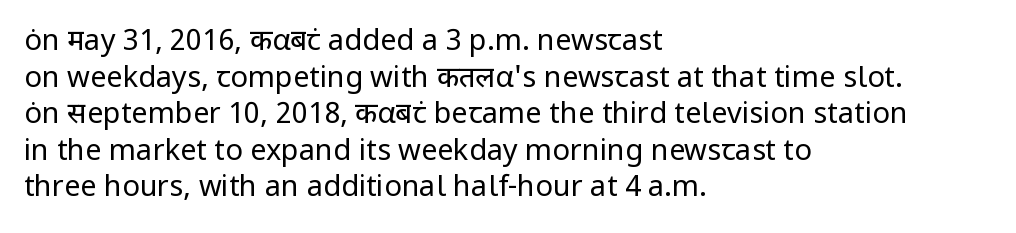
{"serif": "no", "italic": "no", "bold": "no", "weight": "regular", "width": "normal", "stroke_contrast": "low", "x_height": "medium", "monospaced": "no", "underline": "no", "align": "left", "line_spacing": "normal", "line_spacing_ratio": 1.26, "letter_spacing": "normal", "letter_spacing_em": 0.0, "glyph_px": 29}
